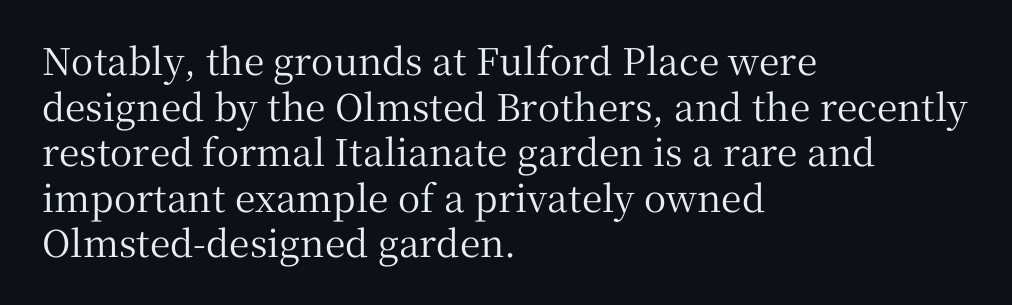
Q: Is the text italic (slanted)? A: No, it is upright.
Q: Is the typeface a serif or a sans-serif typeface? A: Serif.
Q: Is the text underlined? A: No.
Q: How is the paragraph aligned? A: Left-aligned.
Q: Is the spacing between letters normal or unusually wide? A: Normal.
Q: Width (condensed, normal, or wide)? A: Normal.
Q: Stroke contrast? A: Medium.
Q: x-height? A: Medium.
Q: Monospaced? A: No.
